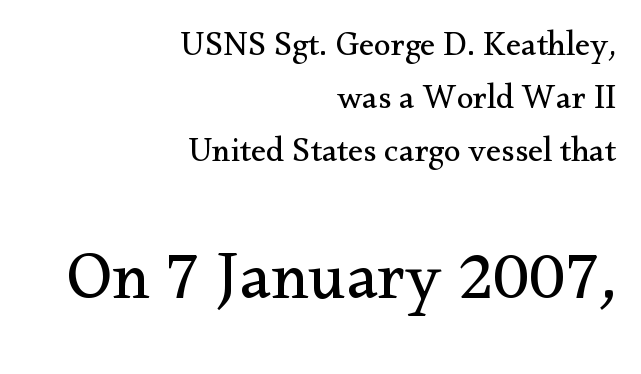
The image shows 68 px regular-weight serif type, upright; set right-aligned, normal line spacing (1.56x), normal letter spacing, not underlined; the second (bottom) block is 2.0x larger; medium stroke contrast and a small x-height.
